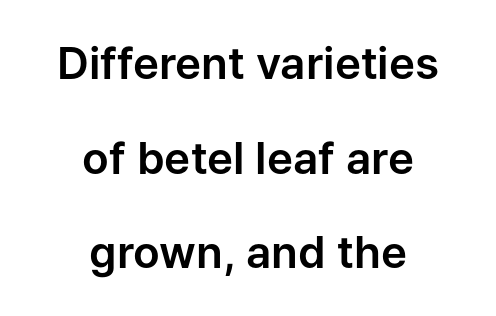
{"serif": "no", "italic": "no", "width": "normal", "stroke_contrast": "low", "x_height": "medium", "monospaced": "no", "underline": "no", "align": "center", "line_spacing": "loose", "line_spacing_ratio": 2.15, "letter_spacing": "normal", "letter_spacing_em": 0.0, "glyph_px": 44}
